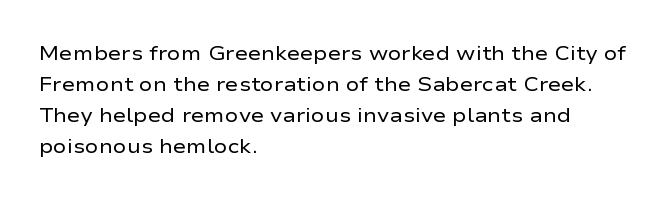
{"italic": "no", "bold": "no", "underline": "no", "align": "left", "line_spacing": "normal", "line_spacing_ratio": 1.55, "letter_spacing": "normal", "letter_spacing_em": 0.0, "glyph_px": 20}
